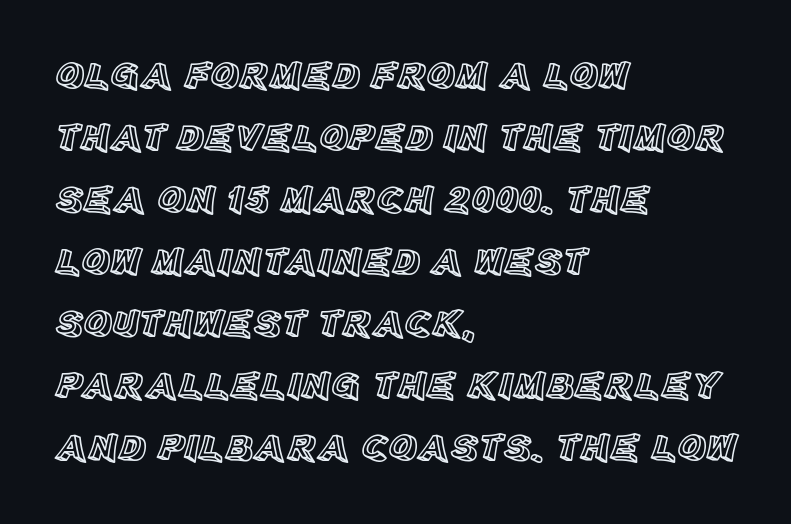
The image shows 39 px text type; set left-aligned, normal line spacing (1.59x), normal letter spacing, not underlined; a large x-height.
